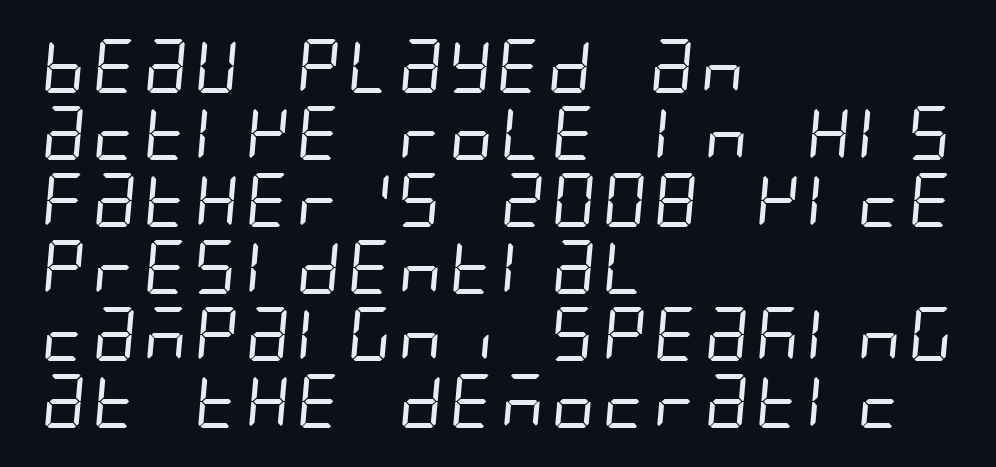
The image shows 54 px regular-weight, condensed sans-serif type; set left-aligned, line spacing 1.24x, normal letter spacing, not underlined; low stroke contrast and a large x-height.
